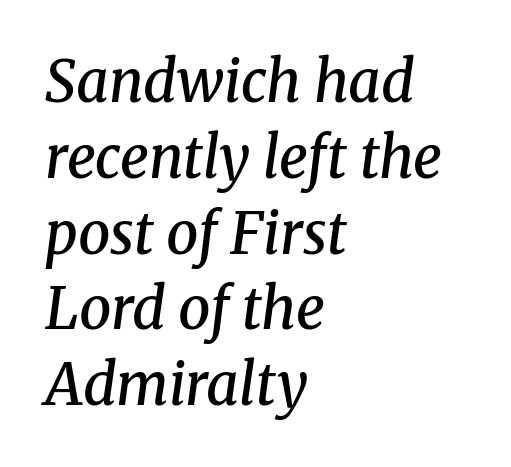
The image shows 57 px semibold serif type, italic (leaning right); set left-aligned, normal line spacing (1.33x), normal letter spacing, not underlined; medium stroke contrast and a medium x-height.
